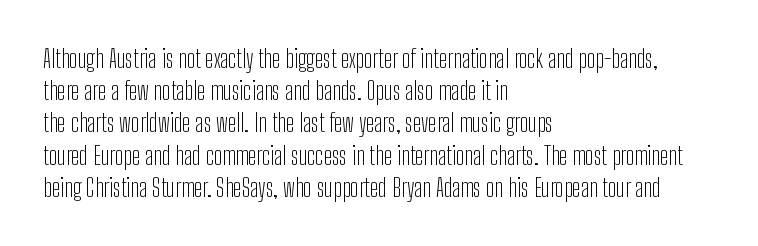
These lines keep a tight, regular rhythm from letter to letter. This sample is left-justified, so line endings fall wherever the words run out. The space between consecutive lines is moderate. Do the letters lean? They stand straight. The passage shown is not underscored anywhere. Stems and bowls with no extra thickness — not bold.
